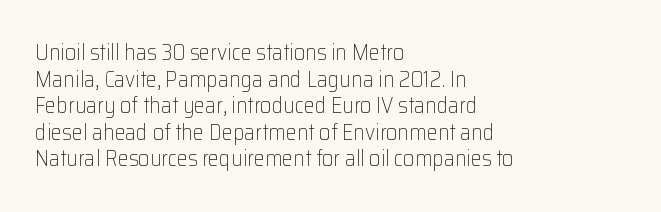
{"italic": "no", "bold": "no", "underline": "no", "align": "left", "line_spacing_ratio": 1.21, "letter_spacing": "normal", "letter_spacing_em": 0.0, "glyph_px": 22}
